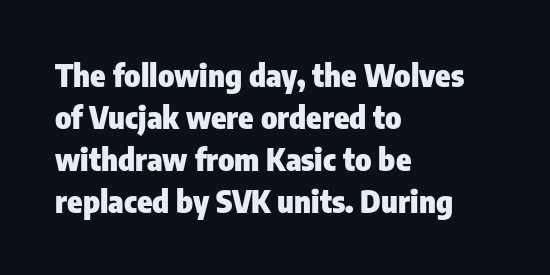
The image shows 31 px heavy, condensed sans-serif type, upright; set left-aligned, normal line spacing (1.35x), normal letter spacing, not underlined; low stroke contrast and a medium x-height.
